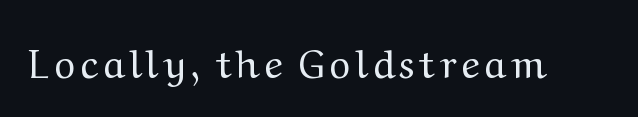
The image shows 40 px regular-weight, wide serif type, upright; set not underlined; medium stroke contrast and a medium x-height.
